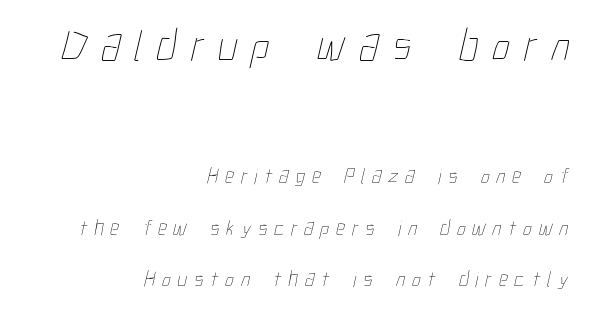
Q: Is the text bold? A: No.
Q: Is the text underlined? A: No.
Q: How is the paragraph aligned? A: Right-aligned.
Q: Is the spacing between letters normal or unusually wide? A: Unusually wide.
Q: Is the spacing between lines tight, normal or loose? A: Loose.
Q: Which block of text is set in a larger size, the first (top) or the second (bottom)? A: The first (top) one.
Q: Width (condensed, normal, or wide)? A: Condensed.
Q: Stroke contrast? A: Low.
Q: x-height? A: Medium.
Q: Monospaced? A: No.
